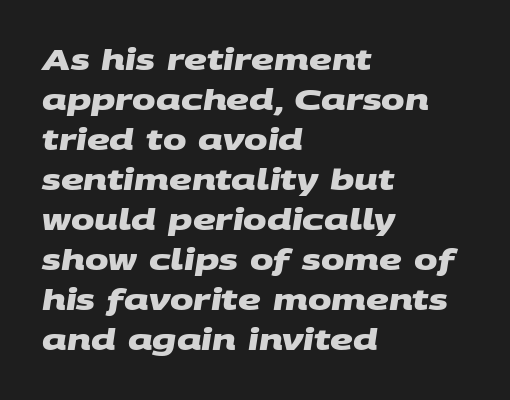
{"serif": "no", "bold": "yes", "weight": "heavy", "width": "wide", "stroke_contrast": "medium", "x_height": "large", "monospaced": "no", "underline": "no", "align": "left", "line_spacing": "normal", "line_spacing_ratio": 1.43, "letter_spacing": "normal", "letter_spacing_em": 0.0, "glyph_px": 28}
